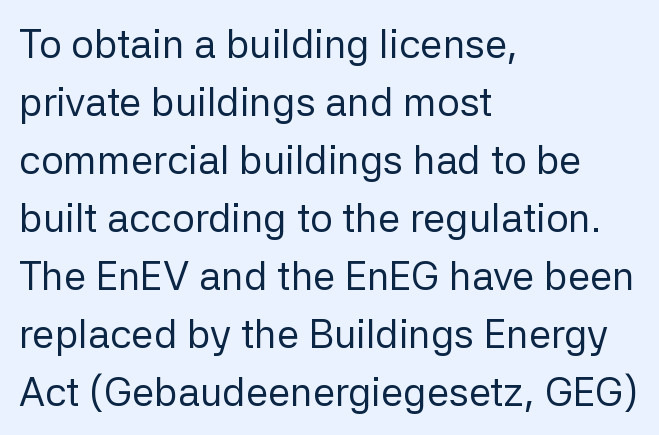
The compositor pushed each line to the left boundary. Character widths vary here, with narrow letters taking less room than wide ones. Designer's note — italics off, roman on. Each letter's strokes conclude bluntly, with no projecting serifs. The characters are drawn with everyday or finer stroke widths.
